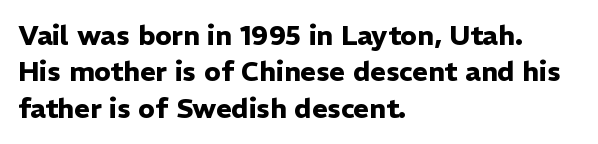
Q: Is the text bold? A: Yes.
Q: Is the text italic (slanted)? A: No, it is upright.
Q: Is the text underlined? A: No.
Q: How is the paragraph aligned? A: Left-aligned.
Q: Is the spacing between letters normal or unusually wide? A: Normal.
Q: Is the spacing between lines tight, normal or loose? A: Normal.
